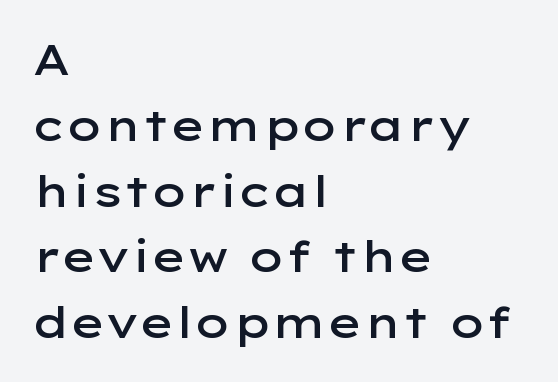
You could call the tracking neutral — neither tight nor loose. This sample uses a sans-serif face. Is this a fixed-width face? No — the glyphs have proportional, varying widths. The setting favours the left margin, as ordinary paragraphs usually do.
